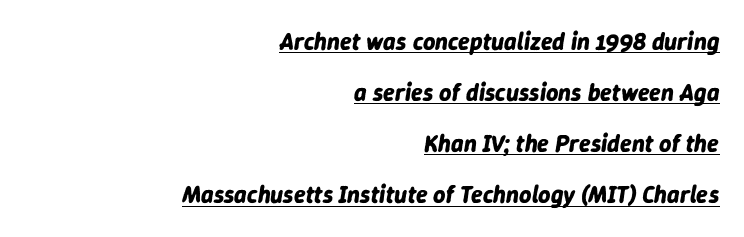
The image shows 24 px bold type, italic (leaning right); set right-aligned, loose line spacing (2.13x), normal letter spacing, underlined.
